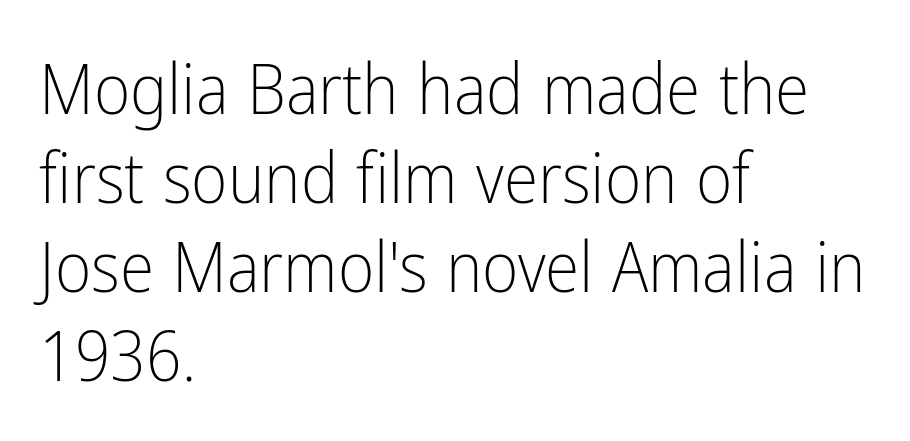
{"serif": "no", "italic": "no", "bold": "no", "weight": "light", "width": "condensed", "stroke_contrast": "low", "x_height": "medium", "monospaced": "no", "underline": "no", "align": "left", "line_spacing": "normal", "line_spacing_ratio": 1.27, "letter_spacing": "normal", "letter_spacing_em": 0.0, "glyph_px": 70}
